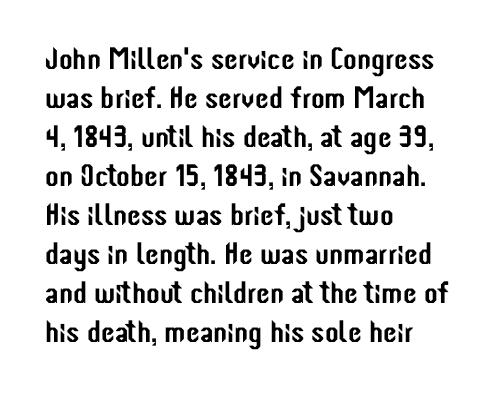
{"serif": "no", "italic": "no", "width": "condensed", "stroke_contrast": "low", "x_height": "medium", "monospaced": "no", "underline": "no", "align": "left", "line_spacing": "normal", "line_spacing_ratio": 1.26, "letter_spacing": "normal", "letter_spacing_em": 0.0, "glyph_px": 31}
